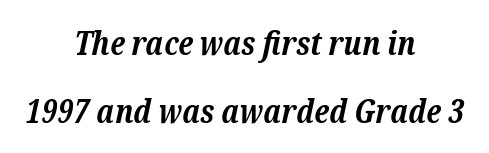
The image shows 33 px bold serif type, italic (leaning right); set centered, loose line spacing (2.07x), normal letter spacing, not underlined; low stroke contrast and a medium x-height.
